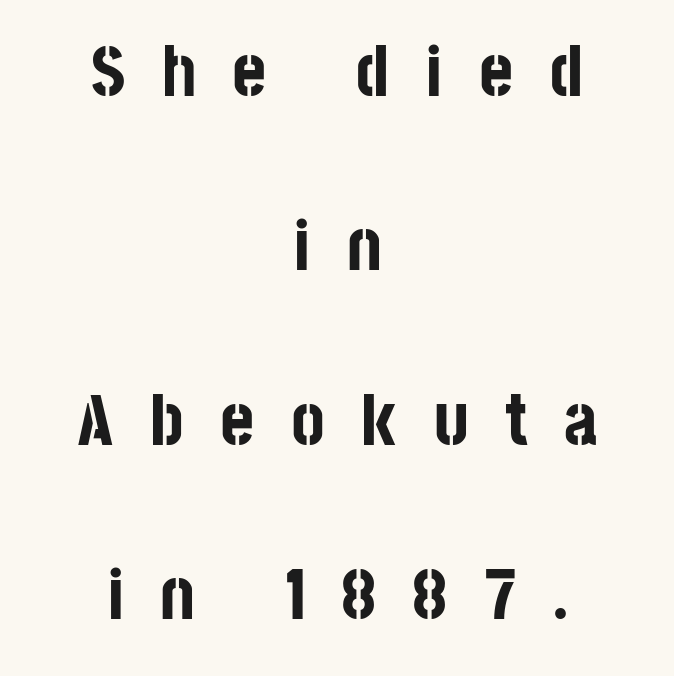
The image shows 73 px bold, condensed sans-serif type, upright; set centered, loose line spacing (2.39x), unusually wide letter spacing (+0.5 em), not underlined; low stroke contrast and a large x-height.
